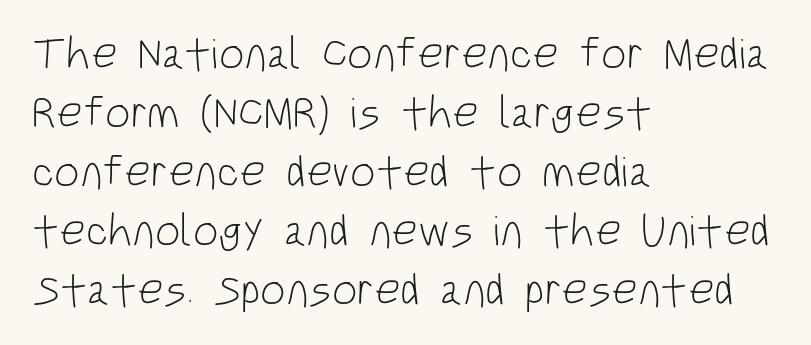
{"serif": "no", "italic": "no", "bold": "no", "weight": "light", "width": "condensed", "stroke_contrast": "low", "x_height": "large", "monospaced": "no", "underline": "no", "align": "left", "line_spacing": "normal", "line_spacing_ratio": 1.31, "letter_spacing": "normal", "letter_spacing_em": 0.0, "glyph_px": 45}
